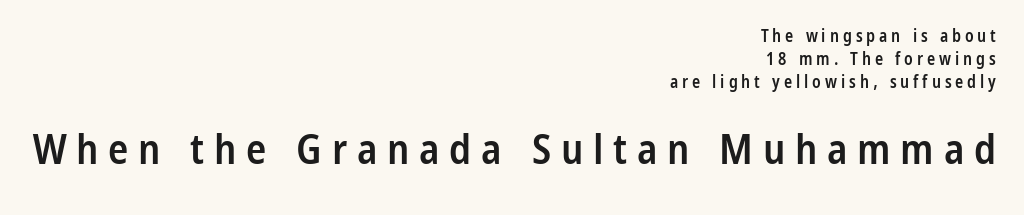
Q: Is the text bold? A: Semi-bold.
Q: Is the text italic (slanted)? A: No, it is upright.
Q: Is the typeface a serif or a sans-serif typeface? A: Sans-serif.
Q: Is the text underlined? A: No.
Q: How is the paragraph aligned? A: Right-aligned.
Q: Is the spacing between letters normal or unusually wide? A: Unusually wide.
Q: Is the spacing between lines tight, normal or loose? A: Normal.
Q: Which block of text is set in a larger size, the first (top) or the second (bottom)? A: The second (bottom) one.
Q: Width (condensed, normal, or wide)? A: Condensed.
Q: Stroke contrast? A: Low.
Q: x-height? A: Medium.
Q: Monospaced? A: No.
